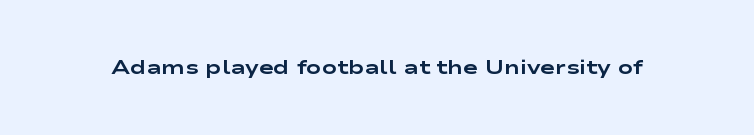
Q: Is the text bold? A: Yes.
Q: Is the text italic (slanted)? A: No, it is upright.
Q: Is the text underlined? A: No.
Q: Is the spacing between letters normal or unusually wide? A: Normal.
